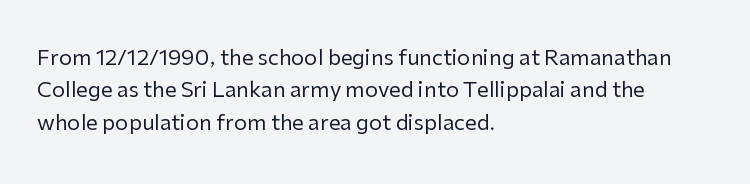
The image shows 21 px text type, upright; set left-aligned, normal line spacing (1.54x), normal letter spacing, not underlined.
